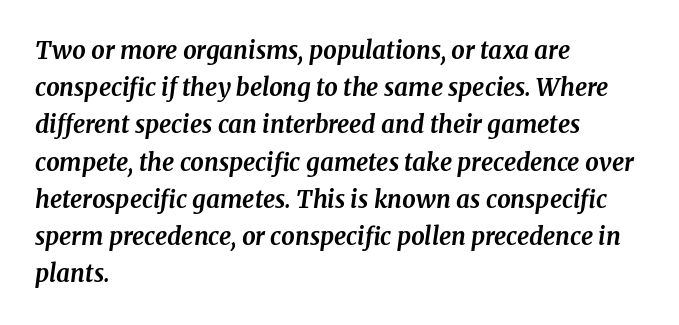
The rendering applies a slant to the glyphs. On the weight axis this lands at bold, roughly 700. Look at the tracking — it's just the regular setting, nothing added. Leading matches the norm, producing a regular column. Visually the block forms a straight wall on the left and a jagged coastline on the right. Underline: absent.
